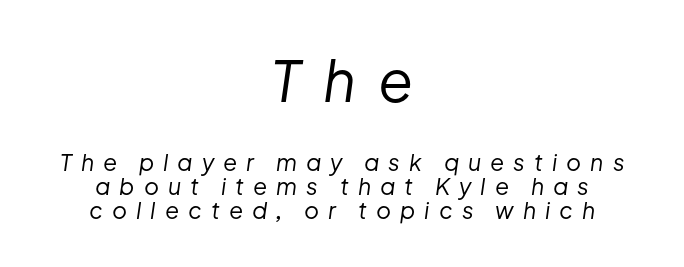
{"italic": "yes", "lean": "right", "slant_degrees": 8, "bold": "no", "weight": "regular", "width": "normal", "stroke_contrast": "low", "x_height": "medium", "monospaced": "no", "underline": "no", "align": "center", "line_spacing": "tight", "line_spacing_ratio": 1.04, "letter_spacing": "wide", "letter_spacing_em": 0.39, "larger_block": "first", "size_ratio": 2.48, "glyph_px": 57}
